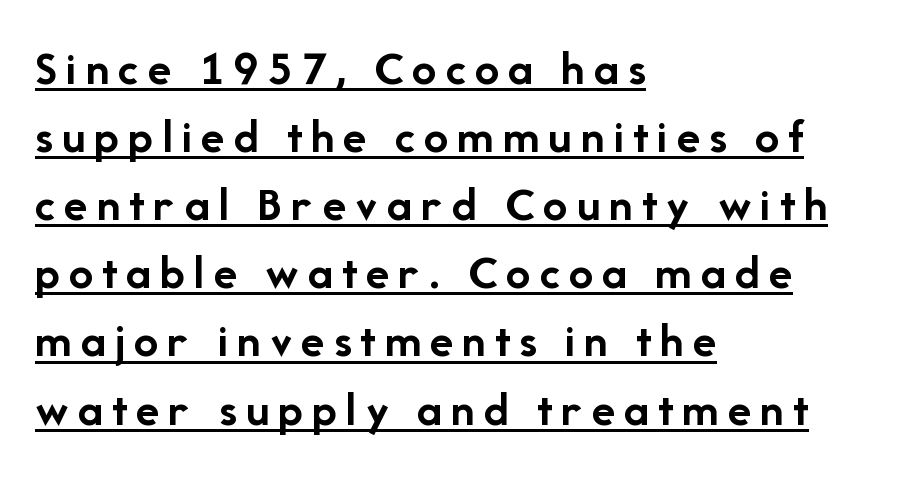
Q: Is the text bold? A: Yes.
Q: Is the text italic (slanted)? A: No, it is upright.
Q: Is the typeface a serif or a sans-serif typeface? A: Sans-serif.
Q: Is the text underlined? A: Yes.
Q: How is the paragraph aligned? A: Left-aligned.
Q: Is the spacing between lines tight, normal or loose? A: Normal.
Q: Width (condensed, normal, or wide)? A: Normal.
Q: Stroke contrast? A: Low.
Q: x-height? A: Medium.
Q: Monospaced? A: No.
